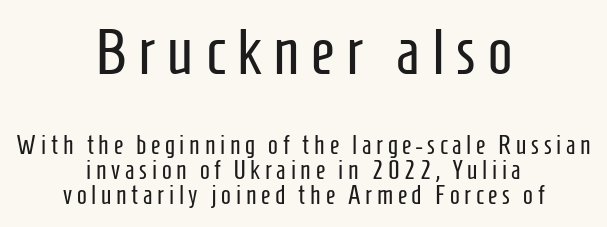
The image shows 65 px regular-weight, condensed sans-serif type, upright; set centered, tight line spacing (0.96x), not underlined; the first (top) block is 2.5x larger; low stroke contrast and a medium x-height.
